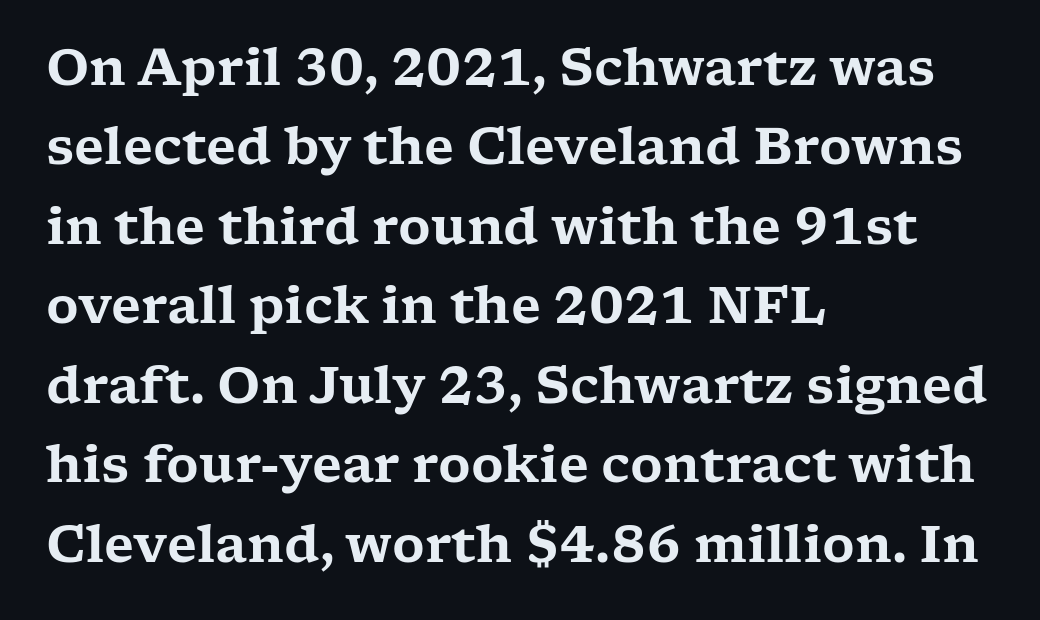
{"serif": "yes", "italic": "no", "width": "wide", "stroke_contrast": "low", "x_height": "medium", "monospaced": "no", "underline": "no", "align": "left", "line_spacing": "normal", "line_spacing_ratio": 1.59, "letter_spacing": "normal", "letter_spacing_em": 0.0, "glyph_px": 50}
